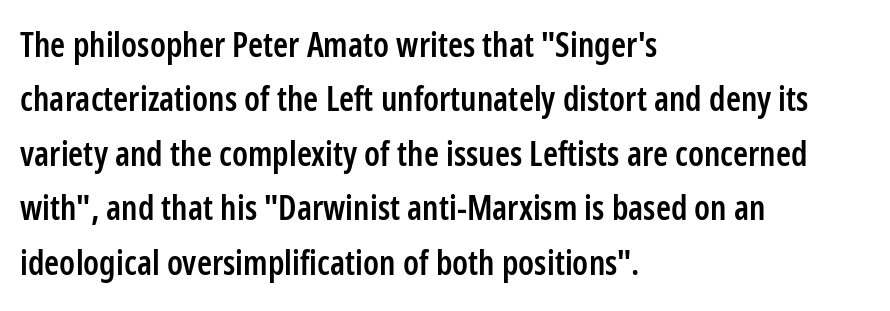
Q: Is the text bold? A: Semi-bold.
Q: Is the text italic (slanted)? A: No, it is upright.
Q: Is the typeface a serif or a sans-serif typeface? A: Sans-serif.
Q: Is the text underlined? A: No.
Q: How is the paragraph aligned? A: Left-aligned.
Q: Is the spacing between letters normal or unusually wide? A: Normal.
Q: Is the spacing between lines tight, normal or loose? A: Normal.
Q: Width (condensed, normal, or wide)? A: Condensed.
Q: Stroke contrast? A: Low.
Q: x-height? A: Medium.
Q: Monospaced? A: No.
